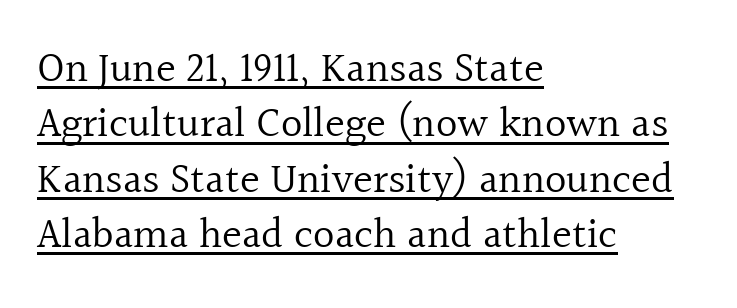
{"serif": "yes", "italic": "no", "bold": "no", "weight": "regular", "width": "normal", "x_height": "medium", "monospaced": "no", "underline": "yes", "align": "left", "line_spacing": "normal", "line_spacing_ratio": 1.32, "letter_spacing": "normal", "letter_spacing_em": 0.0, "glyph_px": 42}
